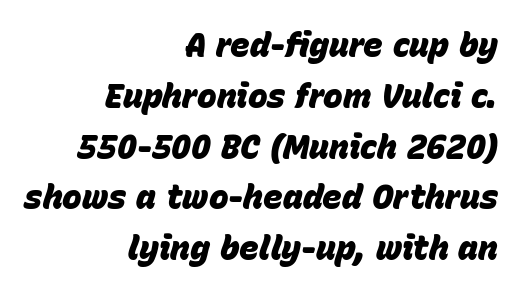
{"italic": "yes", "lean": "right", "slant_degrees": 15, "bold": "yes", "weight": "heavy", "width": "normal", "stroke_contrast": "low", "x_height": "large", "monospaced": "no", "underline": "no", "align": "right", "line_spacing": "normal", "line_spacing_ratio": 1.54, "letter_spacing": "normal", "letter_spacing_em": 0.0, "glyph_px": 33}
